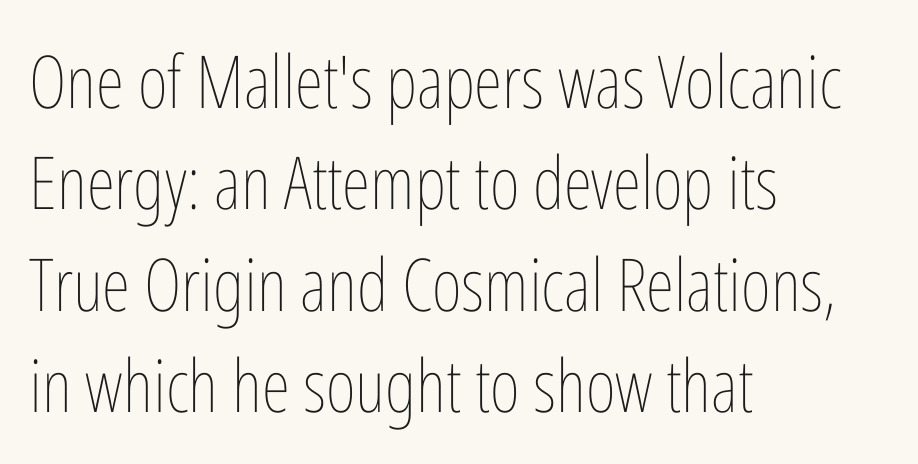
Q: Is the text bold? A: No.
Q: Is the text italic (slanted)? A: No, it is upright.
Q: Is the text underlined? A: No.
Q: How is the paragraph aligned? A: Left-aligned.
Q: Is the spacing between letters normal or unusually wide? A: Normal.
Q: Is the spacing between lines tight, normal or loose? A: Normal.
Q: Width (condensed, normal, or wide)? A: Condensed.
Q: Stroke contrast? A: Low.
Q: x-height? A: Medium.
Q: Monospaced? A: No.
